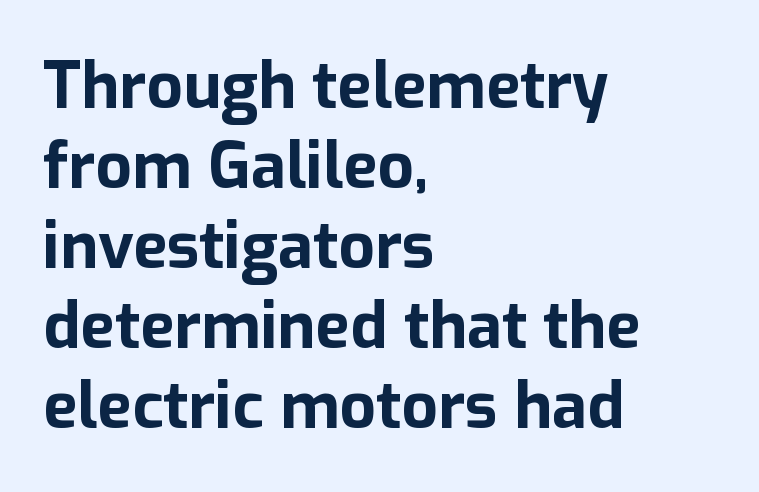
Q: Is the text bold? A: Yes.
Q: Is the text italic (slanted)? A: No, it is upright.
Q: Is the typeface a serif or a sans-serif typeface? A: Sans-serif.
Q: Is the text underlined? A: No.
Q: How is the paragraph aligned? A: Left-aligned.
Q: Is the spacing between letters normal or unusually wide? A: Normal.
Q: Is the spacing between lines tight, normal or loose? A: Normal.
Q: Width (condensed, normal, or wide)? A: Normal.
Q: Stroke contrast? A: Low.
Q: x-height? A: Medium.
Q: Monospaced? A: No.
